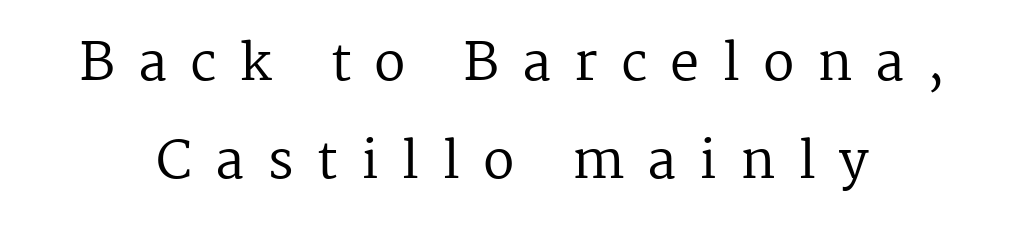
{"serif": "yes", "italic": "no", "bold": "no", "weight": "regular", "width": "normal", "stroke_contrast": "medium", "x_height": "medium", "monospaced": "no", "underline": "no", "line_spacing_ratio": 1.89, "letter_spacing": "wide", "letter_spacing_em": 0.44, "glyph_px": 52}
